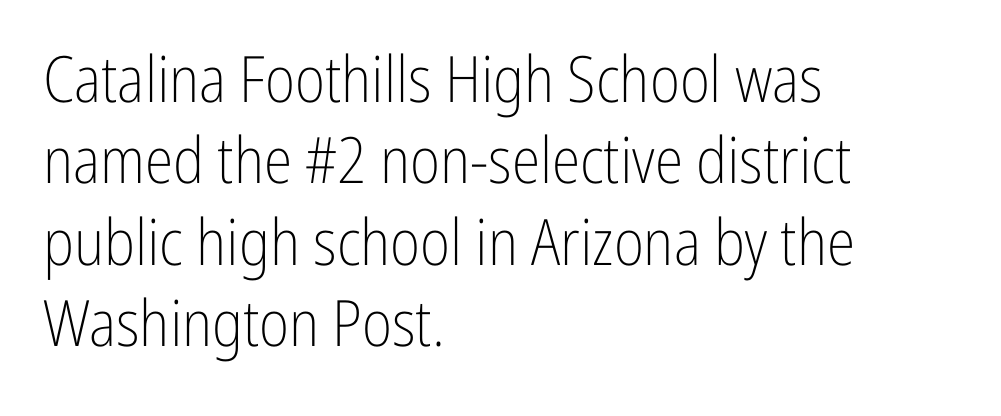
{"serif": "no", "italic": "no", "bold": "no", "weight": "light", "width": "condensed", "stroke_contrast": "low", "x_height": "medium", "monospaced": "no", "underline": "no", "align": "left", "line_spacing": "normal", "line_spacing_ratio": 1.27, "letter_spacing": "normal", "letter_spacing_em": 0.0, "glyph_px": 64}
